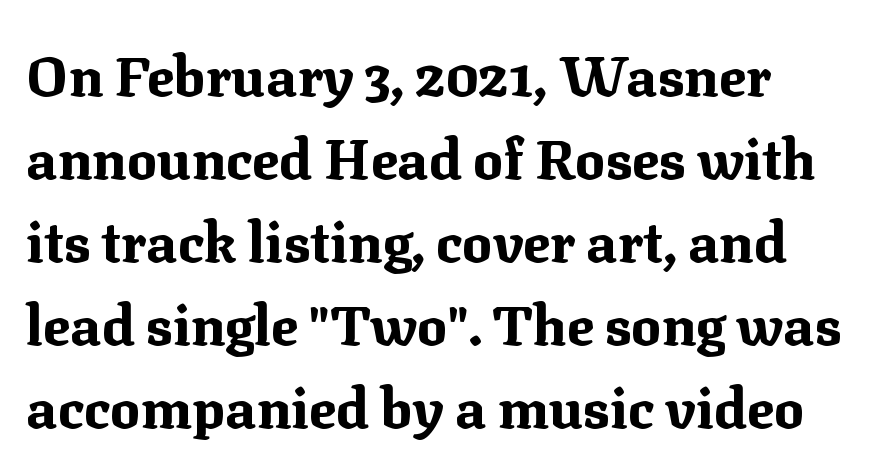
The image shows 56 px bold serif type, upright; set normal line spacing (1.48x), normal letter spacing, not underlined; medium stroke contrast and a medium x-height.
